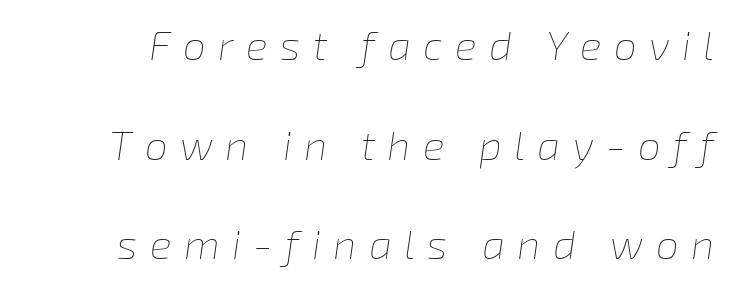
{"italic": "yes", "lean": "right", "slant_degrees": 8, "bold": "no", "weight": "thin", "width": "normal", "stroke_contrast": "low", "x_height": "medium", "monospaced": "no", "underline": "no", "line_spacing": "loose", "line_spacing_ratio": 2.43, "letter_spacing": "wide", "letter_spacing_em": 0.3, "glyph_px": 41}
